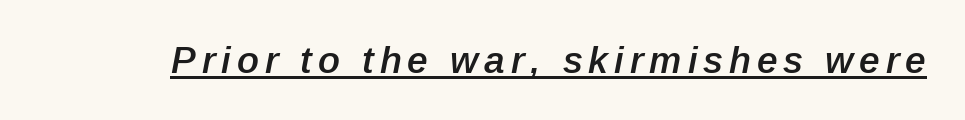
{"italic": "yes", "lean": "right", "slant_degrees": 12, "bold": "semi", "weight": "semibold", "width": "normal", "stroke_contrast": "low", "x_height": "medium", "monospaced": "no", "underline": "yes", "glyph_px": 37}
